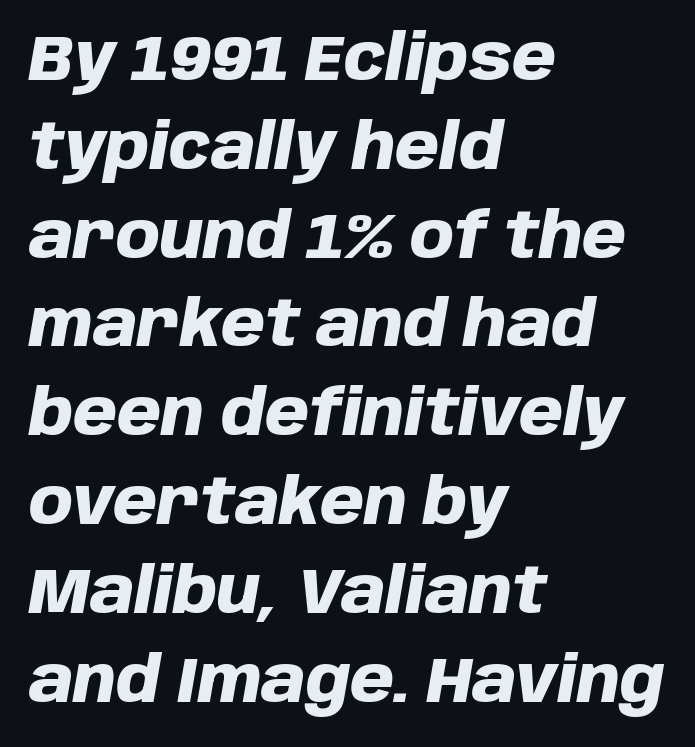
{"italic": "yes", "lean": "right", "slant_degrees": 10, "bold": "yes", "weight": "heavy", "width": "normal", "stroke_contrast": "low", "x_height": "large", "monospaced": "no", "underline": "no", "align": "left", "line_spacing": "normal", "line_spacing_ratio": 1.41, "letter_spacing": "normal", "letter_spacing_em": 0.0, "glyph_px": 63}
